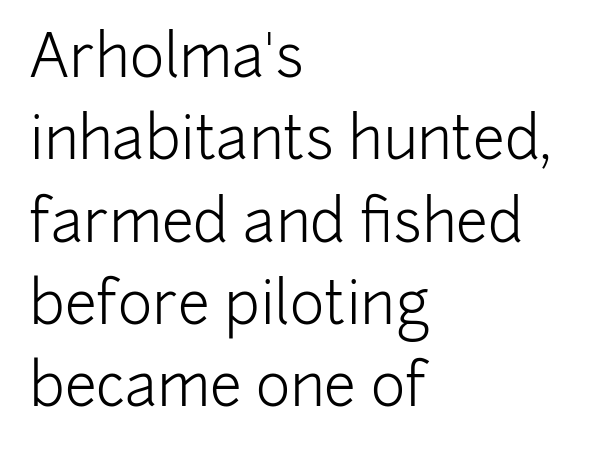
{"serif": "no", "italic": "no", "bold": "no", "weight": "light", "width": "normal", "stroke_contrast": "low", "x_height": "medium", "monospaced": "no", "underline": "no", "align": "left", "line_spacing": "normal", "line_spacing_ratio": 1.42, "letter_spacing": "normal", "letter_spacing_em": 0.0, "glyph_px": 58}
